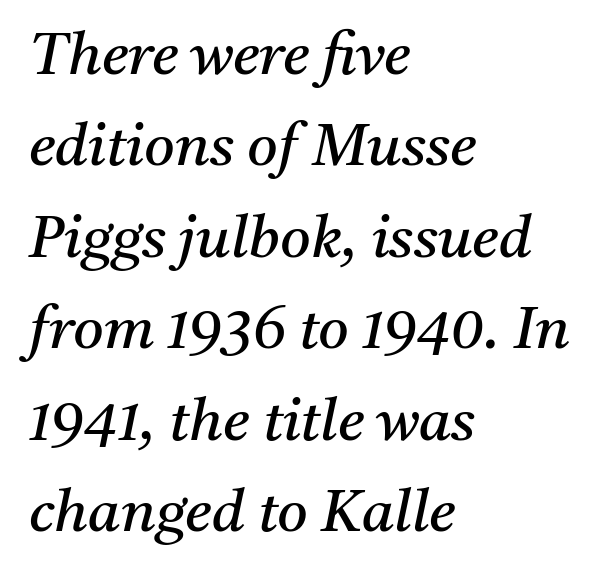
The image shows 59 px regular-weight serif type, italic (leaning right); set left-aligned, normal line spacing (1.55x), normal letter spacing, not underlined; medium stroke contrast and a medium x-height.
